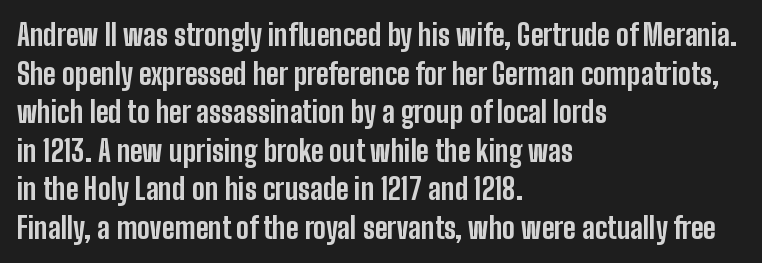
These lines are composed in type without serifs. Horizontally, the lines are justified to the leading edge only. The lettering holds an erect, upright posture throughout. The letters are bold, with thick, heavy strokes. Nobody touched the tracking dial on this one.
